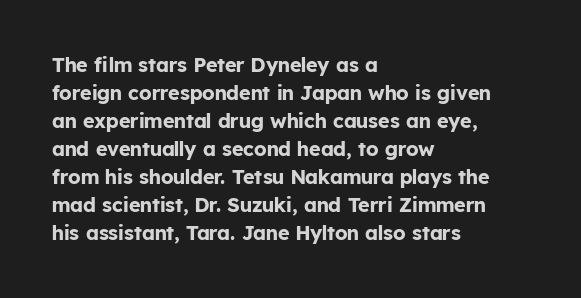
Q: Is the text bold? A: Yes.
Q: Is the text italic (slanted)? A: No, it is upright.
Q: Is the text underlined? A: No.
Q: How is the paragraph aligned? A: Left-aligned.
Q: Is the spacing between letters normal or unusually wide? A: Normal.
Q: Is the spacing between lines tight, normal or loose? A: Normal.
